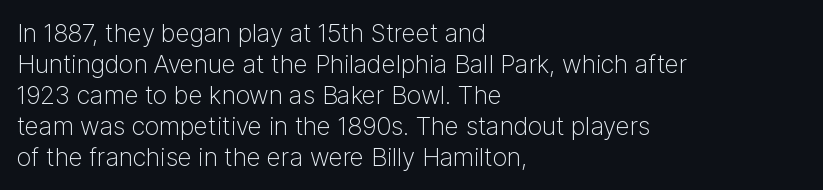
Q: Is the text bold? A: No.
Q: Is the text italic (slanted)? A: No, it is upright.
Q: Is the text underlined? A: No.
Q: How is the paragraph aligned? A: Left-aligned.
Q: Is the spacing between letters normal or unusually wide? A: Normal.
